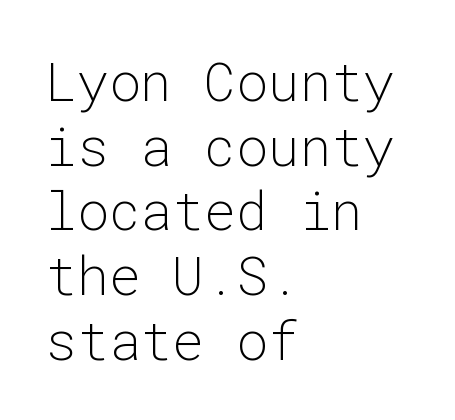
The image shows 53 px light sans-serif type, upright, monospaced; set left-aligned, line spacing 1.22x, normal letter spacing, not underlined; low stroke contrast and a medium x-height.
